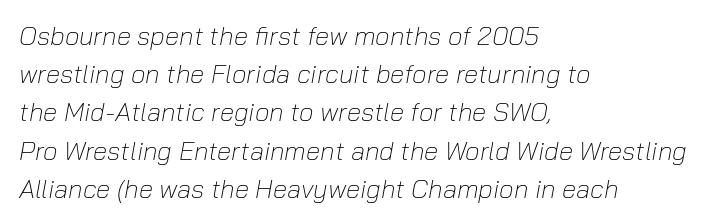
Q: Is the text bold? A: No.
Q: Is the text italic (slanted)? A: Yes, it leans right by about 10 degrees.
Q: Is the text underlined? A: No.
Q: How is the paragraph aligned? A: Left-aligned.
Q: Is the spacing between letters normal or unusually wide? A: Normal.
Q: Is the spacing between lines tight, normal or loose? A: Normal.
